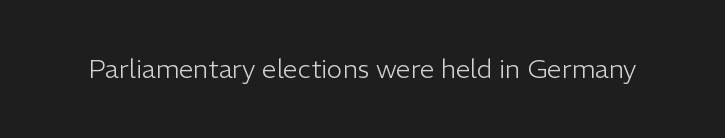
A roman cut, with each character standing at attention. Decoration check: the copy has no underline. The gaps between neighbouring characters are ordinary and unremarkable. Bold? No — there's no thickening of the strokes.
